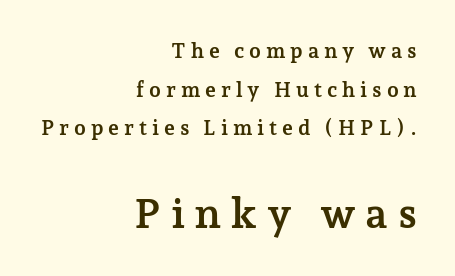
The image shows 42 px semibold serif type, upright; set right-aligned, line spacing 1.84x, unusually wide letter spacing (+0.23 em), not underlined; the second (bottom) block is 2.0x larger; low stroke contrast and a medium x-height.
